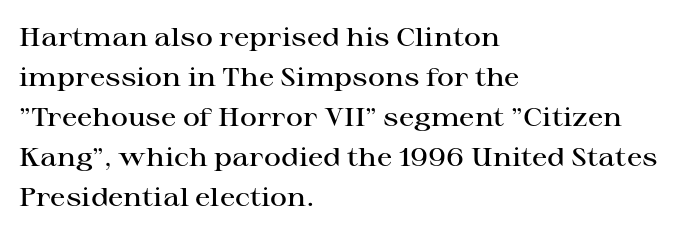
{"italic": "no", "bold": "semi", "underline": "no", "align": "left", "line_spacing": "normal", "line_spacing_ratio": 1.54, "letter_spacing": "normal", "letter_spacing_em": 0.0, "glyph_px": 26}
